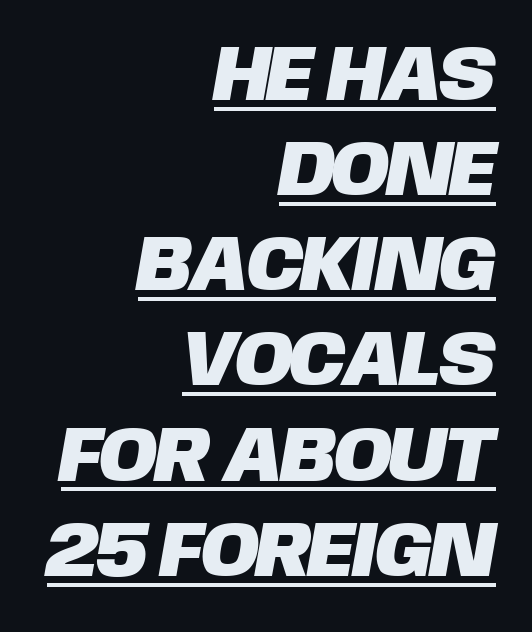
Q: Is the typeface a serif or a sans-serif typeface? A: Sans-serif.
Q: Is the text underlined? A: Yes.
Q: How is the paragraph aligned? A: Right-aligned.
Q: Is the spacing between letters normal or unusually wide? A: Normal.
Q: Width (condensed, normal, or wide)? A: Normal.
Q: Stroke contrast? A: Low.
Q: x-height? A: Large.
Q: Monospaced? A: No.
